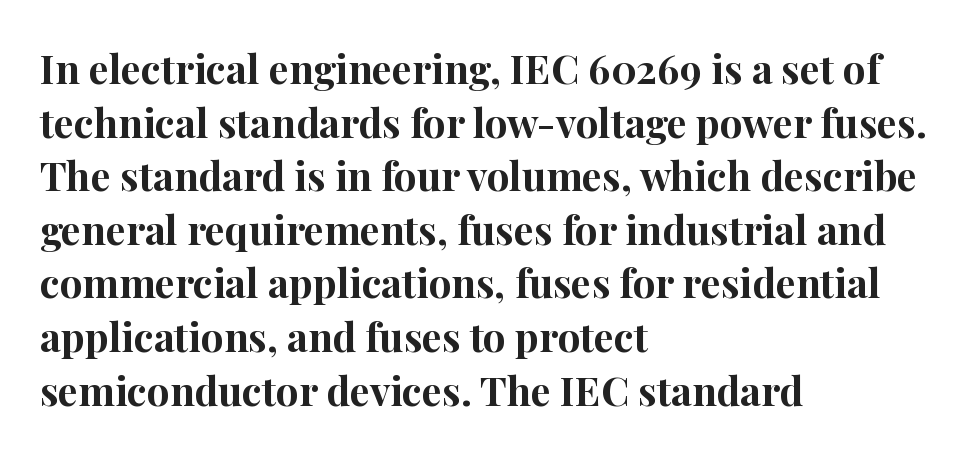
The image shows 40 px bold serif type, upright; set left-aligned, normal line spacing (1.34x), normal letter spacing, not underlined; high stroke contrast and a medium x-height.
